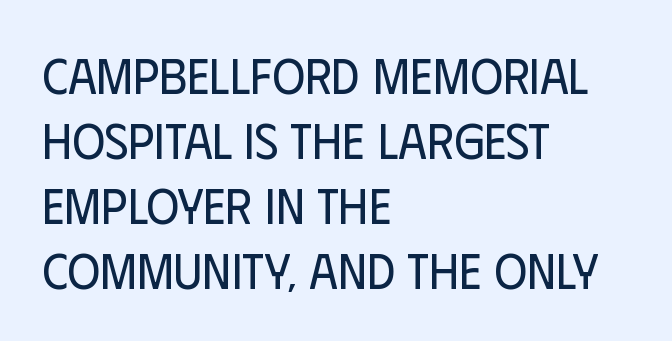
A student would call this left alignment; a typographer would say flush left, rag right. The letterforms sit at book weight or below. Rows of type keep a routine distance in the vertical direction. The passage shown is typed in a proportional face where columns would drift. Look at the bottom of the vertical strokes: they stop flat, with no serifs.
